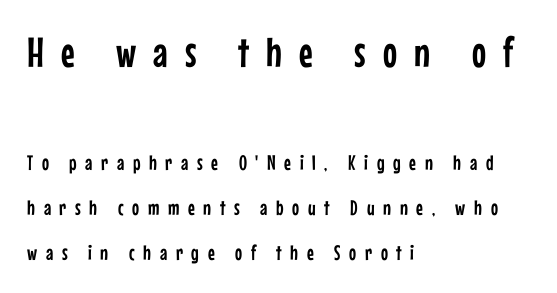
Each letter keeps its own natural width here, so spacing adapts to shape. The leading is generous, giving the passage an open texture. Reading down the block, your eye returns to a fixed left position each line. The letters carry no serifs — their stems end cleanly without finishing strokes.
